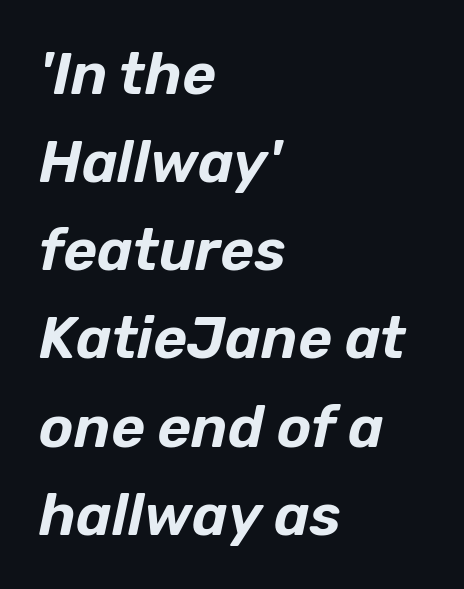
Q: Is the text italic (slanted)? A: Yes, it leans right by about 12 degrees.
Q: Is the text underlined? A: No.
Q: How is the paragraph aligned? A: Left-aligned.
Q: Is the spacing between letters normal or unusually wide? A: Normal.
Q: Is the spacing between lines tight, normal or loose? A: Normal.
Q: Width (condensed, normal, or wide)? A: Normal.
Q: Stroke contrast? A: Low.
Q: x-height? A: Medium.
Q: Monospaced? A: No.
